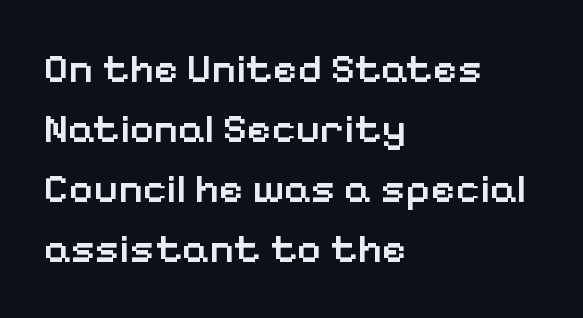
Typesetter's note: demi weight, one step under bold. Here the designer chose a conventional face with non-uniform glyph widths. The ragged edge is on the right, which tells us the setting is flush left. The words here are not underlined. When letters stand straight like this, we call the style roman or upright. Interline gaps are of average width in this sample.
